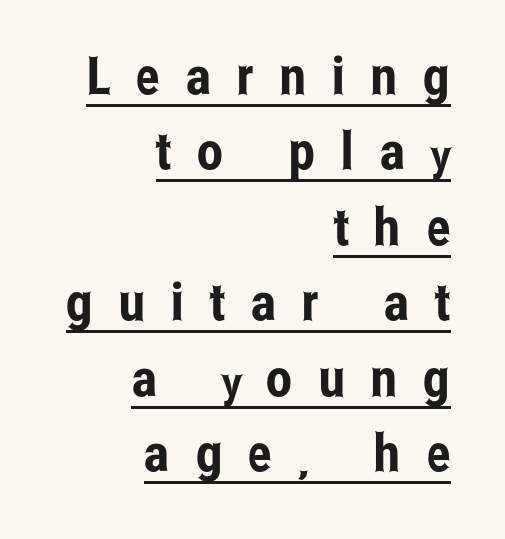
Q: Is the text italic (slanted)? A: No, it is upright.
Q: Is the typeface a serif or a sans-serif typeface? A: Sans-serif.
Q: Is the text underlined? A: Yes.
Q: How is the paragraph aligned? A: Right-aligned.
Q: Is the spacing between letters normal or unusually wide? A: Unusually wide.
Q: Is the spacing between lines tight, normal or loose? A: Normal.
Q: Width (condensed, normal, or wide)? A: Condensed.
Q: Stroke contrast? A: Low.
Q: x-height? A: Medium.
Q: Monospaced? A: No.
